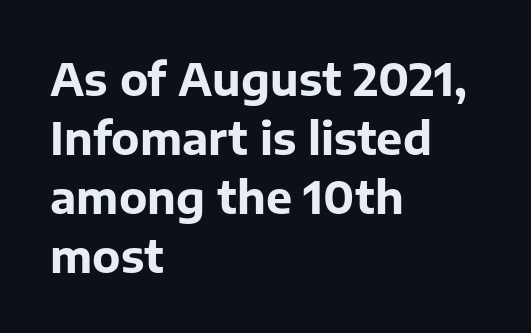
The specimen reads as upright at a glance. The rendering uses a bold face; every stroke is thick and dark. The glyphs are unaccompanied by any horizontal stroke below them. The rendering uses a moderate line-height, typical for paragraphs.
